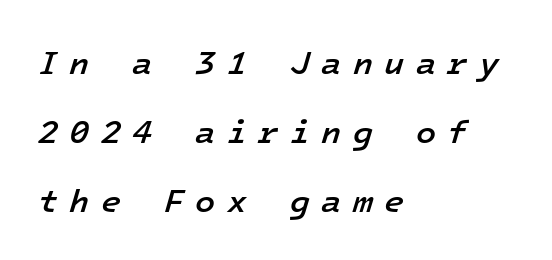
Q: Is the text bold? A: Semi-bold.
Q: Is the text italic (slanted)? A: Yes, it leans right by about 16 degrees.
Q: Is the text underlined? A: No.
Q: How is the paragraph aligned? A: Left-aligned.
Q: Is the spacing between letters normal or unusually wide? A: Unusually wide.
Q: Is the spacing between lines tight, normal or loose? A: Loose.
Q: Width (condensed, normal, or wide)? A: Normal.
Q: Stroke contrast? A: Low.
Q: x-height? A: Medium.
Q: Monospaced? A: Yes.
